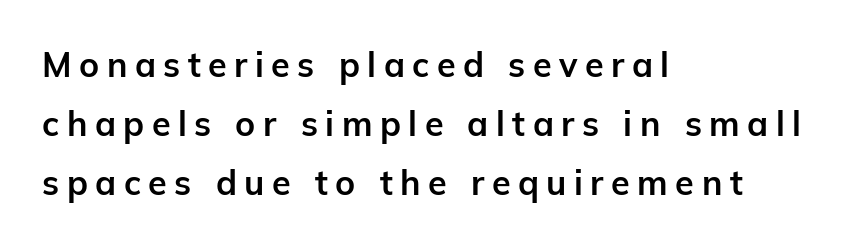
The image shows 34 px bold sans-serif type, upright; set left-aligned, line spacing 1.73x, unusually wide letter spacing (+0.22 em), not underlined; low stroke contrast and a medium x-height.
